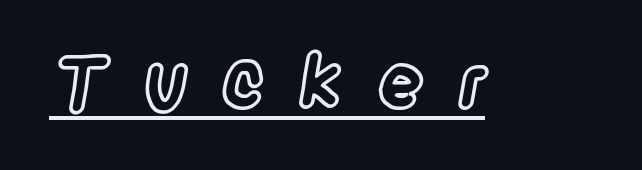
The image shows 71 px condensed type; set unusually wide letter spacing (+0.49 em), underlined; a large x-height.
